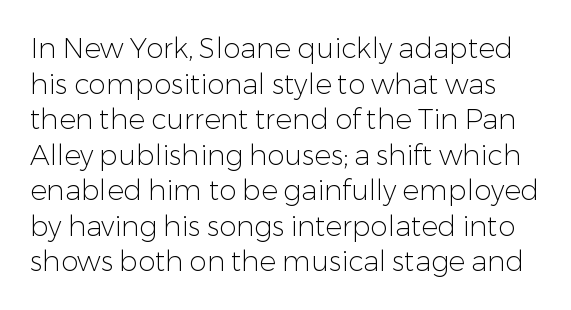
Q: Is the text bold? A: No.
Q: Is the text italic (slanted)? A: No, it is upright.
Q: Is the typeface a serif or a sans-serif typeface? A: Sans-serif.
Q: Is the text underlined? A: No.
Q: Is the spacing between letters normal or unusually wide? A: Normal.
Q: Is the spacing between lines tight, normal or loose? A: Normal.
Q: Width (condensed, normal, or wide)? A: Normal.
Q: Stroke contrast? A: Low.
Q: x-height? A: Medium.
Q: Monospaced? A: No.
